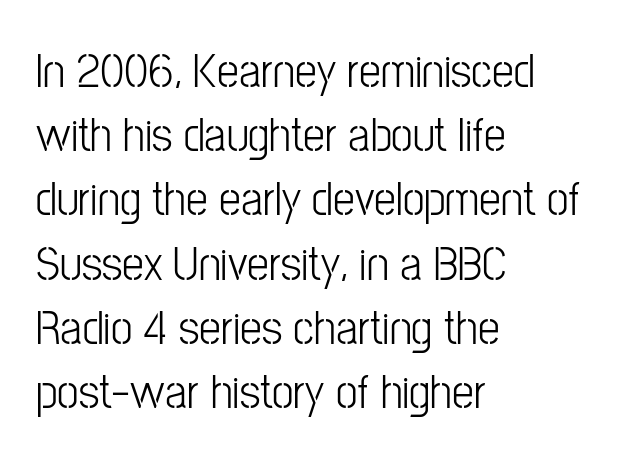
{"serif": "no", "italic": "no", "bold": "no", "weight": "light", "width": "condensed", "stroke_contrast": "low", "x_height": "medium", "monospaced": "no", "underline": "no", "align": "left", "line_spacing": "normal", "line_spacing_ratio": 1.31, "letter_spacing": "normal", "letter_spacing_em": 0.0, "glyph_px": 49}
